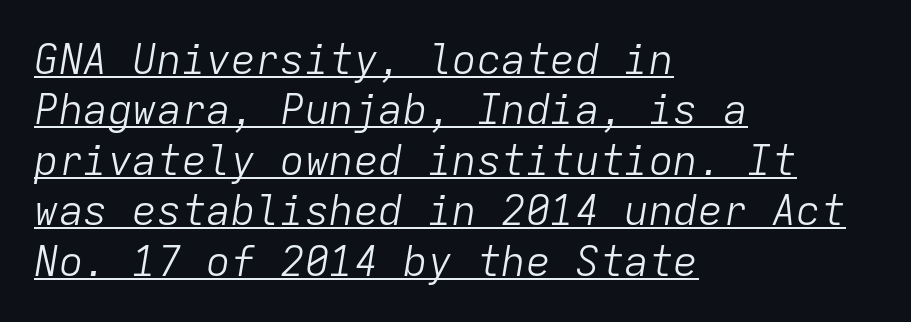
{"italic": "yes", "lean": "right", "slant_degrees": 9, "bold": "no", "weight": "light", "width": "normal", "stroke_contrast": "low", "x_height": "medium", "monospaced": "yes", "underline": "yes", "align": "left", "line_spacing_ratio": 1.23, "letter_spacing": "normal", "letter_spacing_em": 0.0, "glyph_px": 41}
